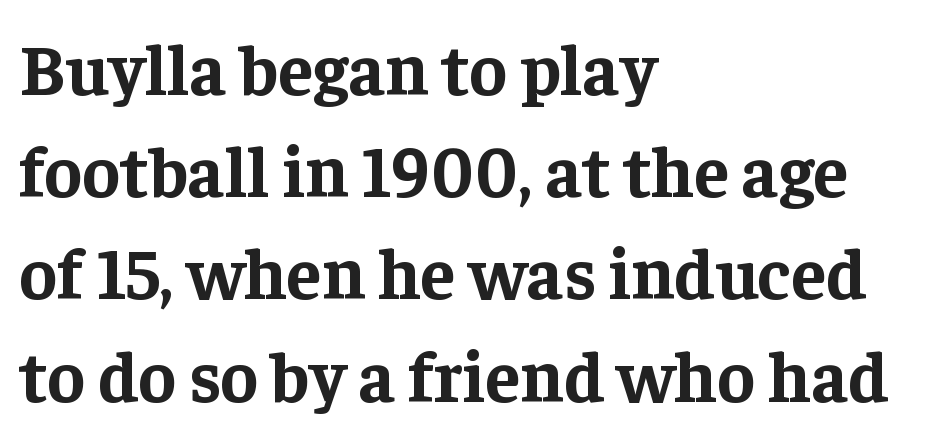
{"serif": "yes", "italic": "no", "bold": "yes", "weight": "bold", "width": "normal", "stroke_contrast": "low", "x_height": "medium", "monospaced": "no", "underline": "no", "align": "left", "line_spacing": "normal", "line_spacing_ratio": 1.42, "letter_spacing": "normal", "letter_spacing_em": 0.0, "glyph_px": 72}
